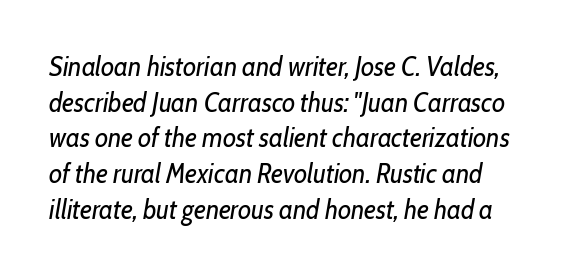
Glyph-to-glyph distance matches everyday printed text. Check under the words: just untouched page. Summary of weight: not heavy and not bold. Is there much room between lines? A standard amount, neither cramped nor airy.
